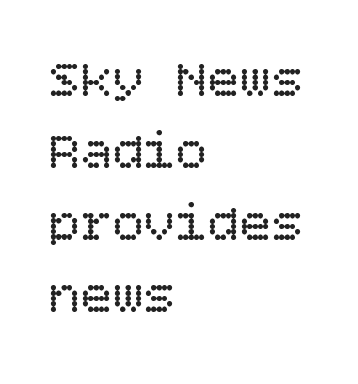
Q: Is the text bold? A: No.
Q: Is the text italic (slanted)? A: No, it is upright.
Q: Is the text underlined? A: No.
Q: How is the paragraph aligned? A: Left-aligned.
Q: Is the spacing between letters normal or unusually wide? A: Normal.
Q: Is the spacing between lines tight, normal or loose? A: Normal.
Q: Width (condensed, normal, or wide)? A: Normal.
Q: Stroke contrast? A: Low.
Q: x-height? A: Large.
